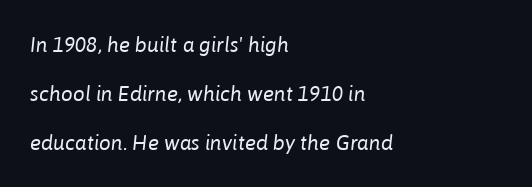
Weight: not bold — regular or lighter. Clear beneath every line of the passage. It's the slanting kind of type. Typeset ragged right — the left edge is the straight one.
